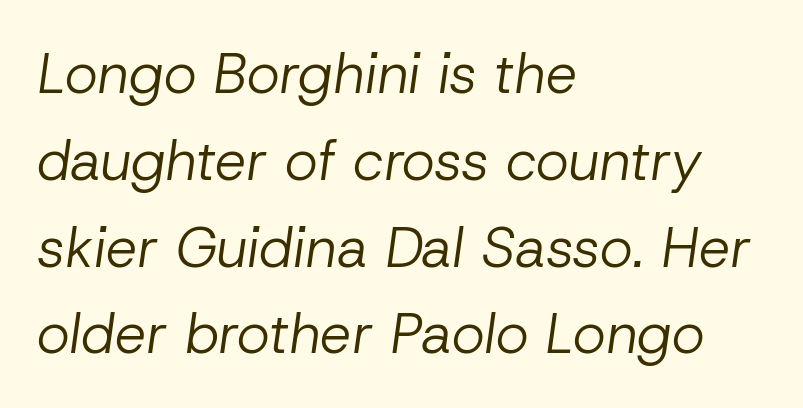
{"italic": "yes", "lean": "right", "slant_degrees": 8, "bold": "no", "weight": "regular", "width": "normal", "stroke_contrast": "low", "x_height": "medium", "monospaced": "no", "underline": "no", "align": "left", "line_spacing": "normal", "line_spacing_ratio": 1.55, "letter_spacing": "normal", "letter_spacing_em": 0.0, "glyph_px": 56}
